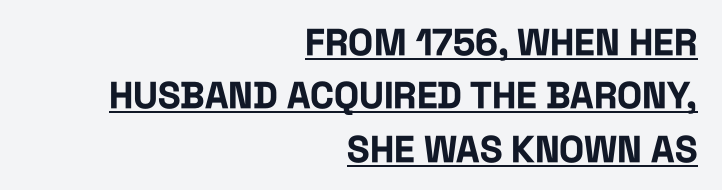
The letters stand straight up with perfectly vertical stems. What's the leading like? Ordinary, nothing unusual. The letters sit at their default tracking, neither squeezed nor spread. Are there feet on the stems? There aren't — it's a sans.
